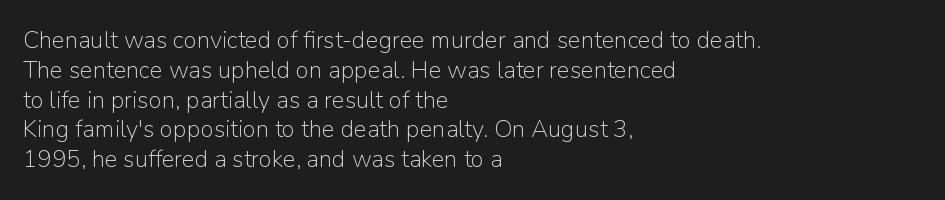
{"italic": "no", "bold": "no", "underline": "no", "align": "left", "line_spacing_ratio": 1.24, "letter_spacing": "normal", "letter_spacing_em": 0.0, "glyph_px": 24}
